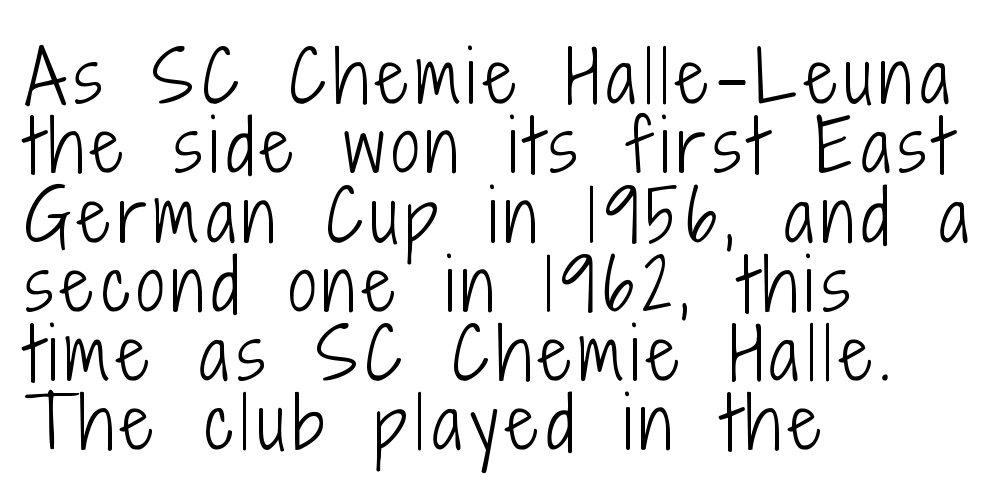
{"serif": "no", "italic": "no", "bold": "no", "weight": "light", "width": "condensed", "stroke_contrast": "low", "x_height": "medium", "monospaced": "no", "underline": "no", "align": "left", "line_spacing": "tight", "line_spacing_ratio": 0.99, "glyph_px": 70}
